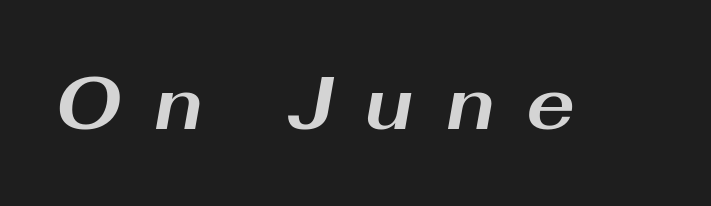
Q: Is the text bold? A: Yes.
Q: Is the text italic (slanted)? A: Yes, it leans right by about 10 degrees.
Q: Is the text underlined? A: No.
Q: Is the spacing between letters normal or unusually wide? A: Unusually wide.
Q: Width (condensed, normal, or wide)? A: Wide.
Q: Stroke contrast? A: Medium.
Q: x-height? A: Medium.
Q: Monospaced? A: No.
